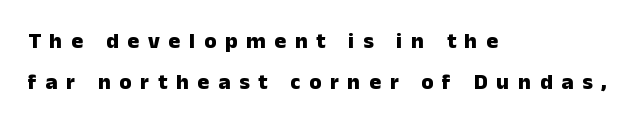
Strokes here are thick enough to call this a true bold. You could only call the tracking loose — the letters float apart. Italic? Not at all — the glyphs are vertical. Words float on clear page, feet unadorned. The lines are quadded left.
